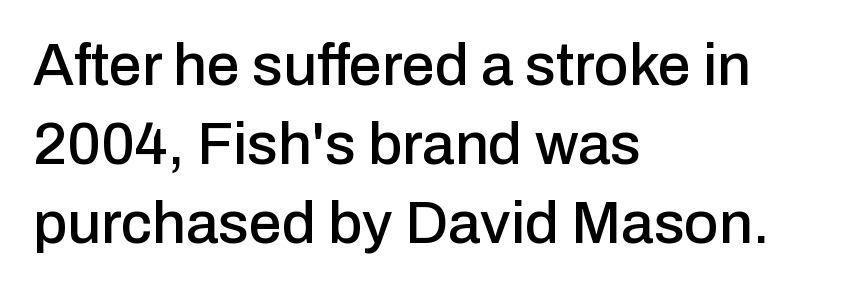
Check the space under the baseline: it is left empty. A normal amount of white space separates one row of letters from the next. The compositor pushed each line to the left boundary. Note the varied advance widths — an 'i' is clearly narrower than an 'm'. Do the letters lean? They stand straight.
